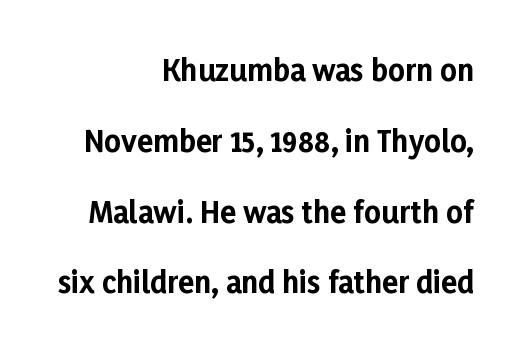
The image shows 29 px bold sans-serif type, upright; set right-aligned, loose line spacing (2.44x), normal letter spacing, not underlined; low stroke contrast and a medium x-height.
